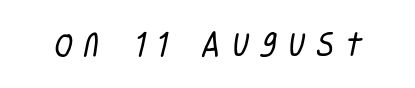
{"bold": "no", "underline": "no", "letter_spacing": "wide", "letter_spacing_em": 0.41, "glyph_px": 27}
